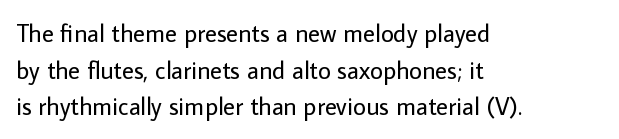
{"italic": "no", "bold": "no", "underline": "no", "align": "left", "line_spacing": "normal", "line_spacing_ratio": 1.47, "letter_spacing": "normal", "letter_spacing_em": 0.0, "glyph_px": 25}
